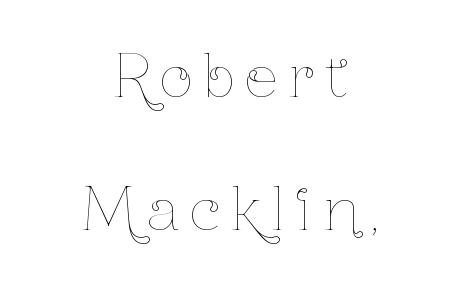
The image shows 57 px thin, condensed type, upright; set centered, loose line spacing (2.33x), unusually wide letter spacing (+0.2 em), not underlined; low stroke contrast and a medium x-height.
